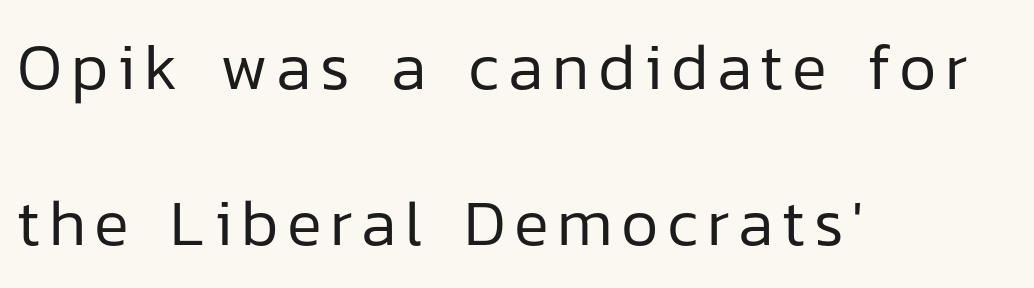
Q: Is the text bold? A: No.
Q: Is the text italic (slanted)? A: No, it is upright.
Q: Is the typeface a serif or a sans-serif typeface? A: Sans-serif.
Q: Is the text underlined? A: No.
Q: How is the paragraph aligned? A: Left-aligned.
Q: Is the spacing between lines tight, normal or loose? A: Loose.
Q: Width (condensed, normal, or wide)? A: Normal.
Q: Stroke contrast? A: Low.
Q: x-height? A: Medium.
Q: Monospaced? A: No.
